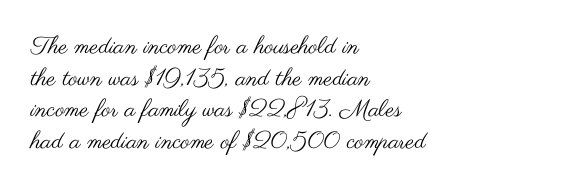
Q: Is the text bold? A: No.
Q: Is the text italic (slanted)? A: Yes.
Q: Is the text underlined? A: No.
Q: How is the paragraph aligned? A: Left-aligned.
Q: Is the spacing between letters normal or unusually wide? A: Normal.
Q: Is the spacing between lines tight, normal or loose? A: Normal.
